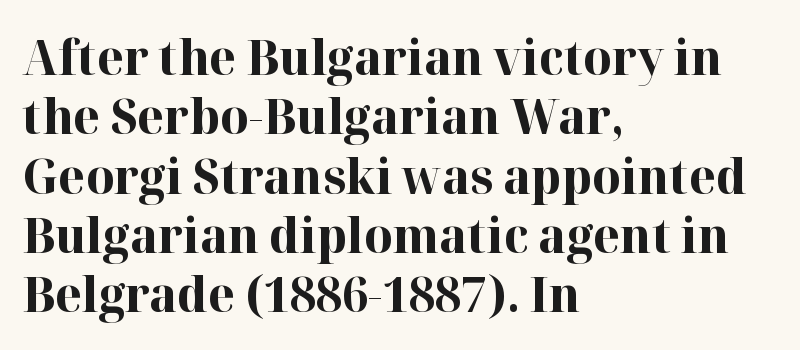
The image shows 49 px bold serif type, upright; set left-aligned, line spacing 1.21x, normal letter spacing, not underlined; high stroke contrast and a medium x-height.
